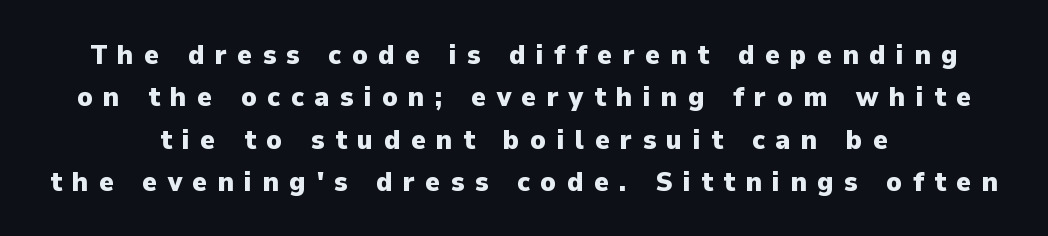
Q: Is the text bold? A: Yes.
Q: Is the text italic (slanted)? A: No, it is upright.
Q: Is the typeface a serif or a sans-serif typeface? A: Sans-serif.
Q: Is the text underlined? A: No.
Q: How is the paragraph aligned? A: Centered.
Q: Is the spacing between letters normal or unusually wide? A: Unusually wide.
Q: Is the spacing between lines tight, normal or loose? A: Normal.
Q: Width (condensed, normal, or wide)? A: Normal.
Q: Stroke contrast? A: Low.
Q: x-height? A: Medium.
Q: Monospaced? A: No.
